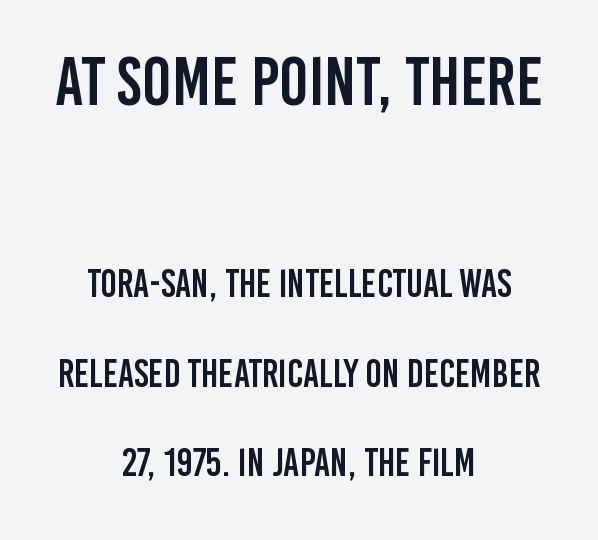
Widely set lines give the paragraph a tall, airy silhouette. If you folded the block vertically in half, each line would mirror itself in length. Does extra space separate the letters? No, they use regular spacing. No word sits above an underline.
